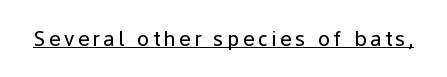
Q: Is the text bold? A: No.
Q: Is the text italic (slanted)? A: No, it is upright.
Q: Is the text underlined? A: Yes.
